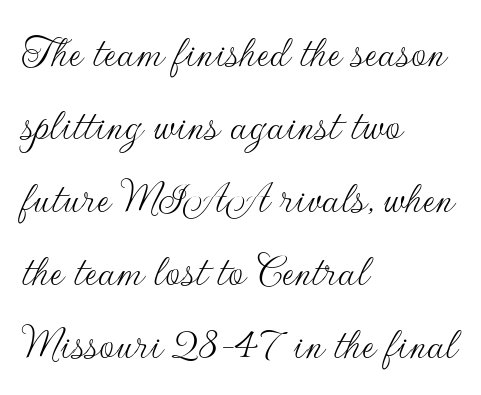
Q: Is the text bold? A: No.
Q: Is the text italic (slanted)? A: Yes.
Q: Is the typeface a serif or a sans-serif typeface? A: Sans-serif.
Q: Is the text underlined? A: No.
Q: How is the paragraph aligned? A: Left-aligned.
Q: Is the spacing between letters normal or unusually wide? A: Normal.
Q: Is the spacing between lines tight, normal or loose? A: Normal.
Q: Width (condensed, normal, or wide)? A: Normal.
Q: Stroke contrast? A: Low.
Q: x-height? A: Small.
Q: Monospaced? A: No.
